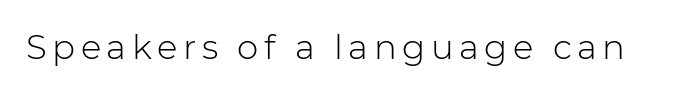
{"serif": "no", "italic": "no", "bold": "no", "weight": "light", "width": "normal", "stroke_contrast": "low", "x_height": "medium", "monospaced": "no", "underline": "no", "glyph_px": 34}
